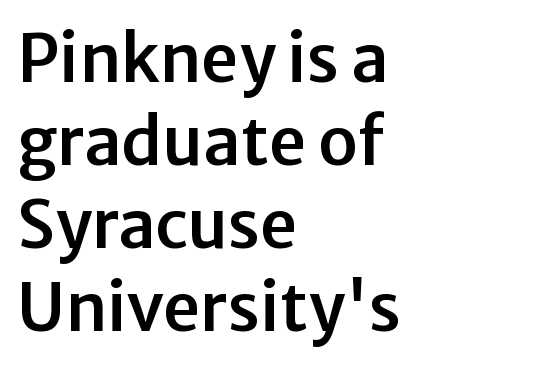
Each line starts at the same left margin while the right side varies. What kind of face is this? One without serifs — a sans. The gaps between neighbouring characters are ordinary and unremarkable. In terms of posture, this sample is upright. This sample keeps an unexceptional amount of space between lines. Descender tails drop into unmarked territory.
